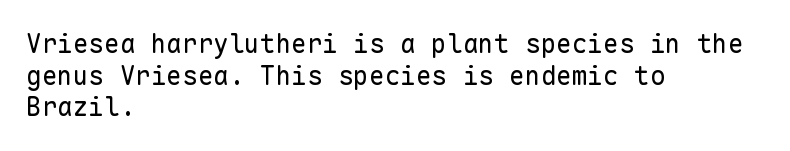
{"italic": "no", "bold": "no", "underline": "no", "align": "left", "line_spacing_ratio": 1.22, "letter_spacing": "normal", "letter_spacing_em": 0.0, "glyph_px": 26}
